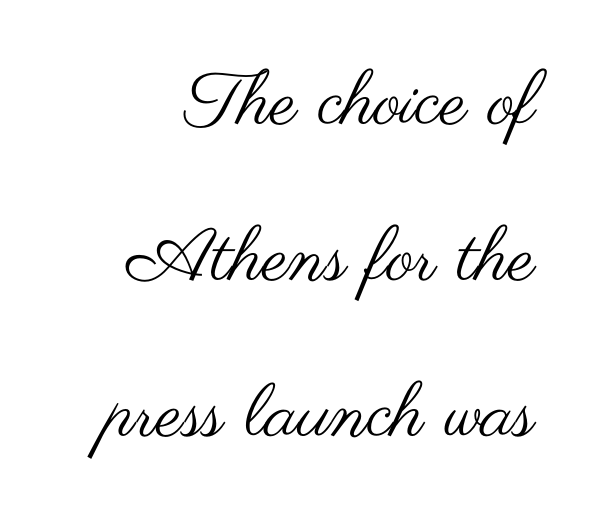
Q: Is the text bold? A: No.
Q: Is the text italic (slanted)? A: Yes.
Q: Is the typeface a serif or a sans-serif typeface? A: Sans-serif.
Q: Is the text underlined? A: No.
Q: How is the paragraph aligned? A: Right-aligned.
Q: Is the spacing between letters normal or unusually wide? A: Normal.
Q: Is the spacing between lines tight, normal or loose? A: Loose.
Q: Width (condensed, normal, or wide)? A: Wide.
Q: Stroke contrast? A: Medium.
Q: x-height? A: Small.
Q: Monospaced? A: No.
